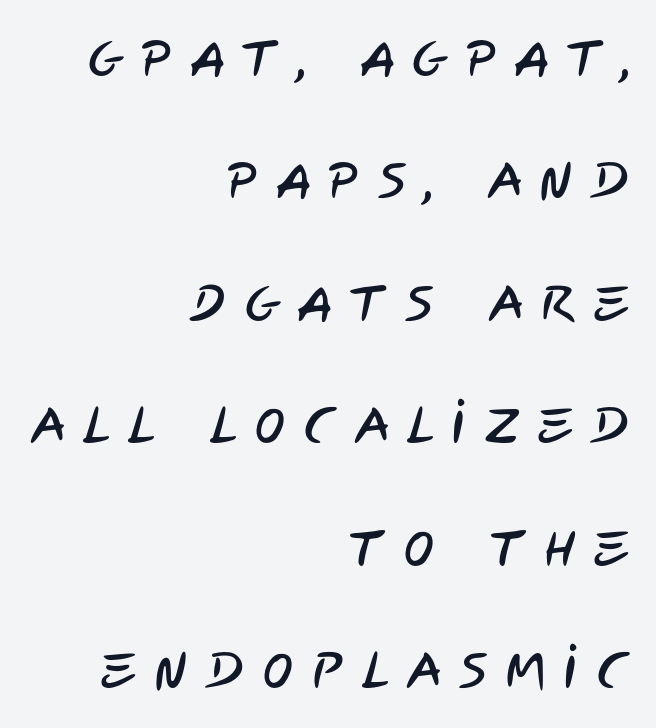
The image shows 50 px condensed sans-serif type; set right-aligned, loose line spacing (2.45x), unusually wide letter spacing (+0.38 em), not underlined; low stroke contrast and a large x-height.
